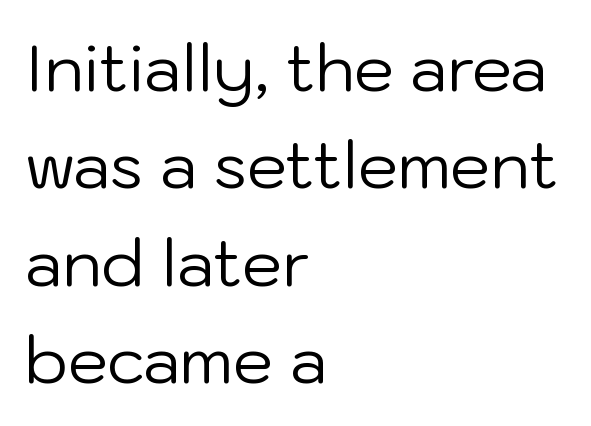
The image shows 64 px regular-weight sans-serif type, upright; set left-aligned, normal line spacing (1.52x), normal letter spacing, not underlined; low stroke contrast and a medium x-height.
